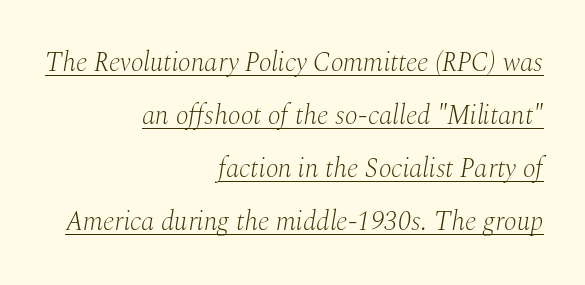
{"italic": "yes", "lean": "right", "slant_degrees": 10, "bold": "no", "underline": "yes", "align": "right", "line_spacing": "loose", "line_spacing_ratio": 1.96, "letter_spacing": "normal", "letter_spacing_em": 0.0, "glyph_px": 27}
